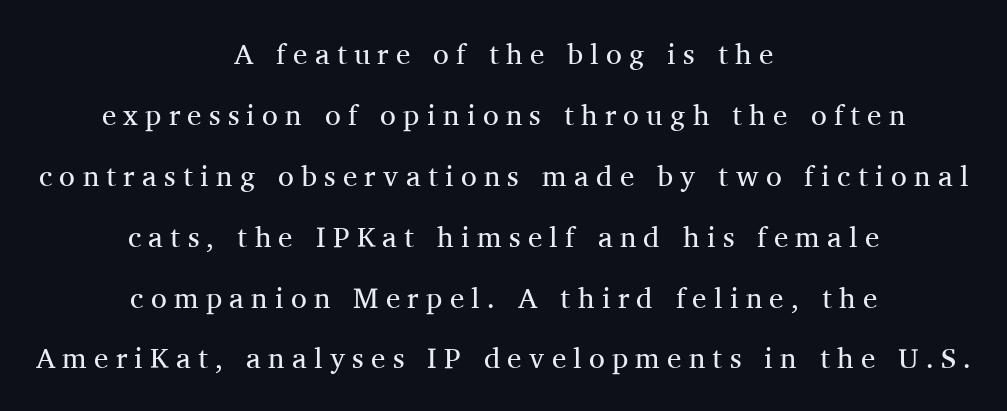
{"serif": "yes", "italic": "no", "bold": "no", "weight": "regular", "width": "normal", "stroke_contrast": "medium", "x_height": "medium", "monospaced": "no", "underline": "no", "align": "center", "line_spacing": "loose", "line_spacing_ratio": 2.1, "letter_spacing": "wide", "letter_spacing_em": 0.25, "glyph_px": 29}
